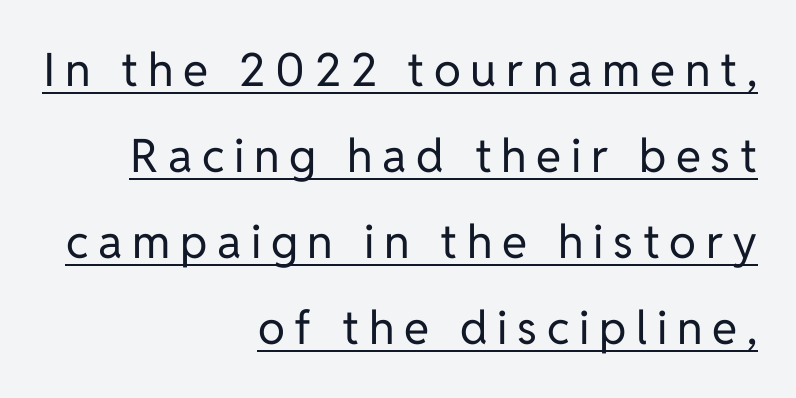
Q: Is the text bold? A: No.
Q: Is the text italic (slanted)? A: No, it is upright.
Q: Is the typeface a serif or a sans-serif typeface? A: Sans-serif.
Q: Is the text underlined? A: Yes.
Q: How is the paragraph aligned? A: Right-aligned.
Q: Is the spacing between letters normal or unusually wide? A: Unusually wide.
Q: Width (condensed, normal, or wide)? A: Normal.
Q: Stroke contrast? A: Low.
Q: x-height? A: Medium.
Q: Monospaced? A: No.
